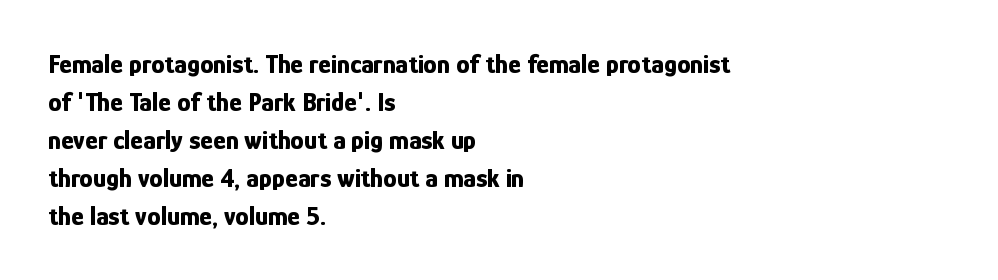
Nothing unusual about the tracking: characters are spaced as the font intends. Glance below the letters and you will spot only blank space. Designer's note — italics off, roman on. Alignment: flush left.
